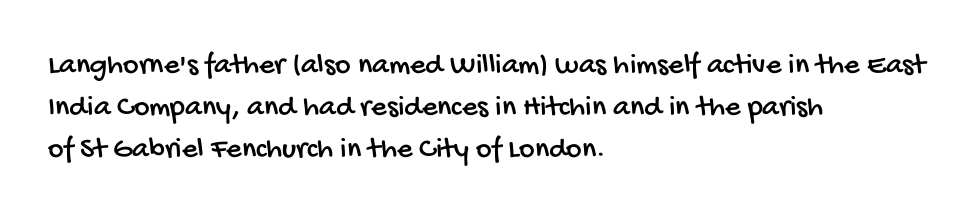
Think of a printed novel: that variable character pitch is what you see here. How are the letters spaced? Ordinarily, with no added tracking. Normally led — the rows are evenly, conventionally spaced. Letters rest on an invisible, unmarked baseline.
